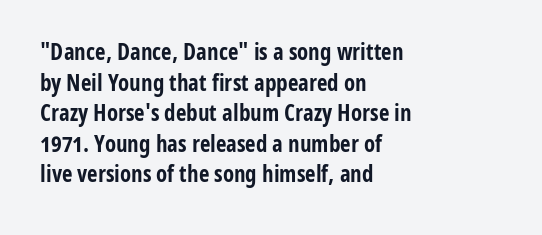
The image shows 23 px bold type, upright; set left-aligned, normal line spacing (1.33x), normal letter spacing, not underlined.
